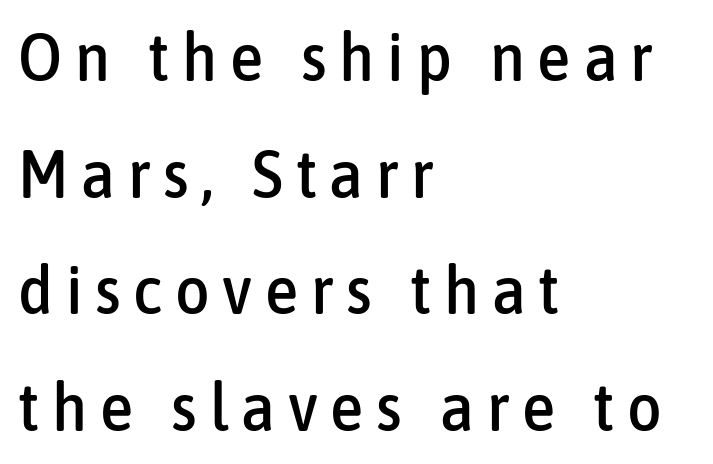
Q: Is the text italic (slanted)? A: No, it is upright.
Q: Is the typeface a serif or a sans-serif typeface? A: Sans-serif.
Q: Is the text underlined? A: No.
Q: How is the paragraph aligned? A: Left-aligned.
Q: Width (condensed, normal, or wide)? A: Condensed.
Q: Stroke contrast? A: Low.
Q: x-height? A: Medium.
Q: Monospaced? A: No.
